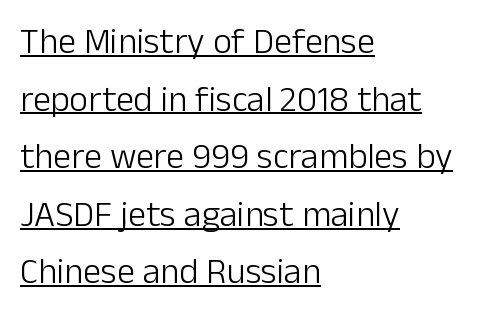
These lines keep a tight, regular rhythm from letter to letter. The passage shown is typed in a proportional face where columns would drift. Classification — sans serif. The axis of the letterforms is exactly vertical.
